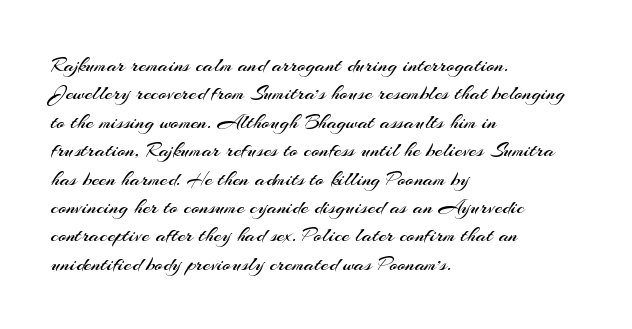
Rule under the text: the space is simply empty. Honestly, the letter spacing is just normal — you wouldn't notice it. The strokes are not fattened; the text isn't bold. Layout note: lines flush left. The designer left line spacing at the default.
